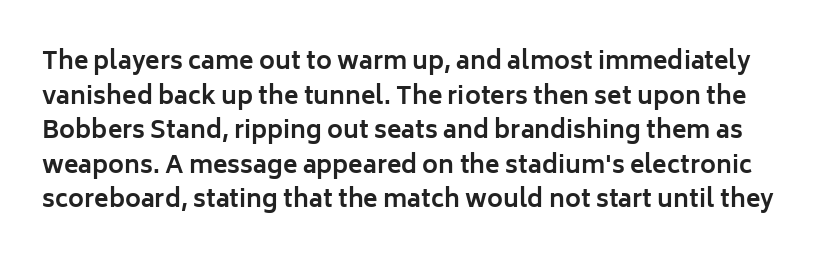
{"italic": "no", "bold": "yes", "underline": "no", "line_spacing": "normal", "line_spacing_ratio": 1.44, "letter_spacing": "normal", "letter_spacing_em": 0.0, "glyph_px": 24}
